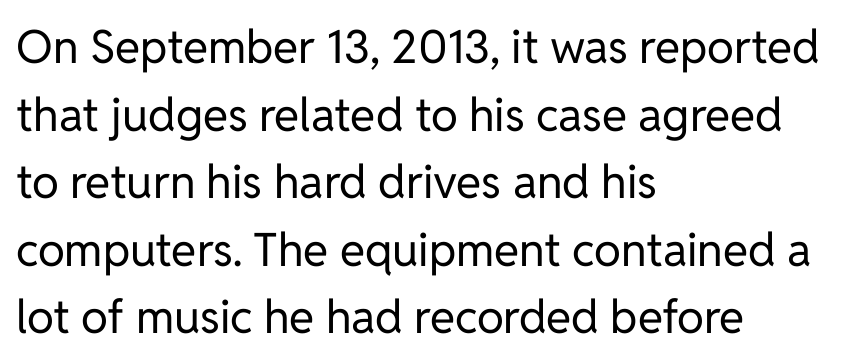
The image shows 46 px regular-weight sans-serif type, upright; set left-aligned, normal line spacing (1.47x), normal letter spacing, not underlined; low stroke contrast and a medium x-height.
